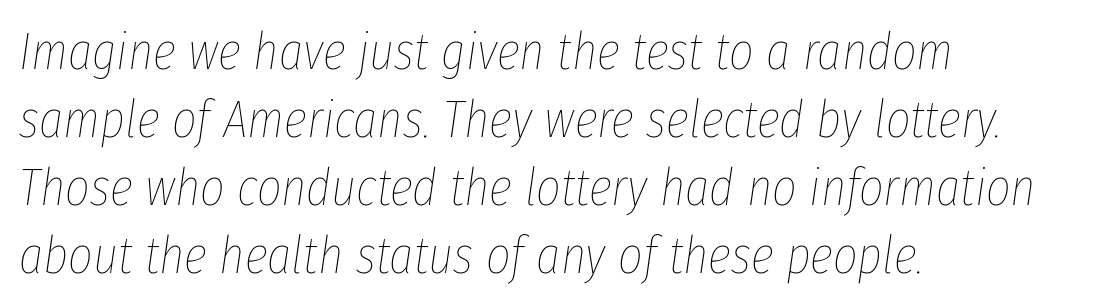
Designer's note — italics engaged. How are the letters spaced? Ordinarily, with no added tracking. Summary of weight: not heavy and not bold. Notice how the passage keeps a crisp vertical edge on the left only. Nobody drew a line under any word here. Honestly, the row spacing looks completely unremarkable.
